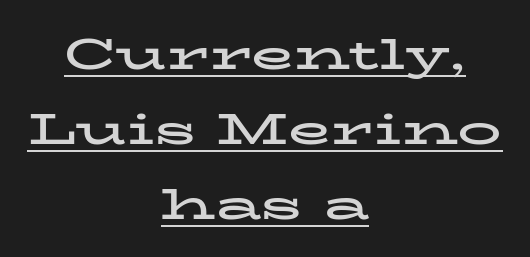
{"serif": "yes", "italic": "no", "bold": "yes", "weight": "bold", "width": "wide", "stroke_contrast": "low", "x_height": "medium", "monospaced": "no", "underline": "yes", "align": "center", "line_spacing": "normal", "line_spacing_ratio": 1.7, "letter_spacing": "normal", "letter_spacing_em": 0.0, "glyph_px": 44}
